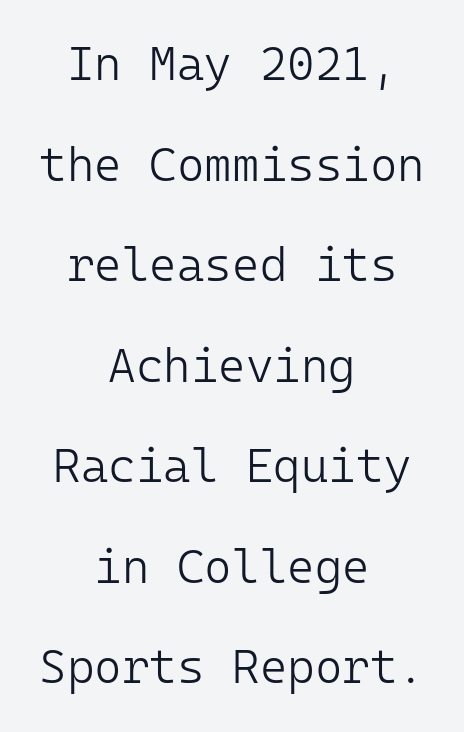
Q: Is the text bold? A: No.
Q: Is the text italic (slanted)? A: No, it is upright.
Q: Is the typeface a serif or a sans-serif typeface? A: Sans-serif.
Q: Is the text underlined? A: No.
Q: How is the paragraph aligned? A: Centered.
Q: Is the spacing between letters normal or unusually wide? A: Normal.
Q: Is the spacing between lines tight, normal or loose? A: Loose.
Q: Width (condensed, normal, or wide)? A: Normal.
Q: Stroke contrast? A: Low.
Q: x-height? A: Medium.
Q: Monospaced? A: Yes.
